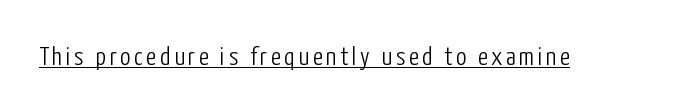
Notice how a bar underscores the lettering throughout. This is not heavy type; no bold has been used. The font's upright variant was chosen for this text.
